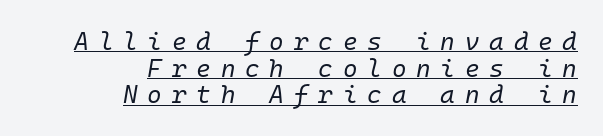
How would I describe the line gaps? Narrow and economical. Underlining? Definitely there. Caption: expanded tracking, letters set apart. Stems here are at most as thick as an everyday book face. Posture: slanted.
